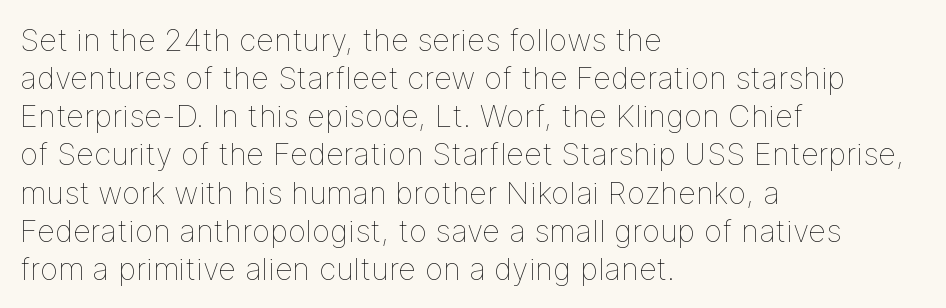
{"italic": "no", "bold": "no", "weight": "thin", "width": "normal", "stroke_contrast": "low", "x_height": "medium", "monospaced": "no", "underline": "no", "align": "left", "line_spacing_ratio": 1.23, "letter_spacing": "normal", "letter_spacing_em": 0.0, "glyph_px": 31}
